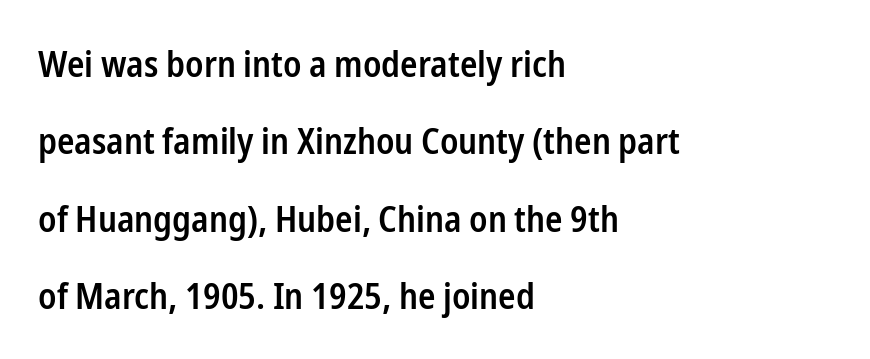
{"serif": "no", "italic": "no", "bold": "semi", "weight": "semibold", "width": "condensed", "stroke_contrast": "low", "x_height": "medium", "monospaced": "no", "underline": "no", "align": "left", "line_spacing": "loose", "line_spacing_ratio": 2.15, "letter_spacing": "normal", "letter_spacing_em": 0.0, "glyph_px": 36}
